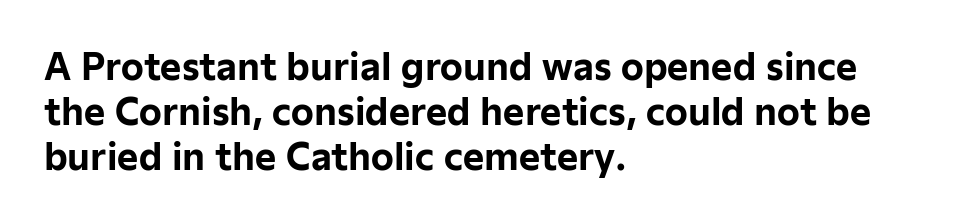
Q: Is the text bold? A: Yes.
Q: Is the text italic (slanted)? A: No, it is upright.
Q: Is the typeface a serif or a sans-serif typeface? A: Sans-serif.
Q: Is the text underlined? A: No.
Q: How is the paragraph aligned? A: Left-aligned.
Q: Is the spacing between letters normal or unusually wide? A: Normal.
Q: Is the spacing between lines tight, normal or loose? A: Normal.
Q: Width (condensed, normal, or wide)? A: Normal.
Q: Stroke contrast? A: Low.
Q: x-height? A: Medium.
Q: Monospaced? A: No.
